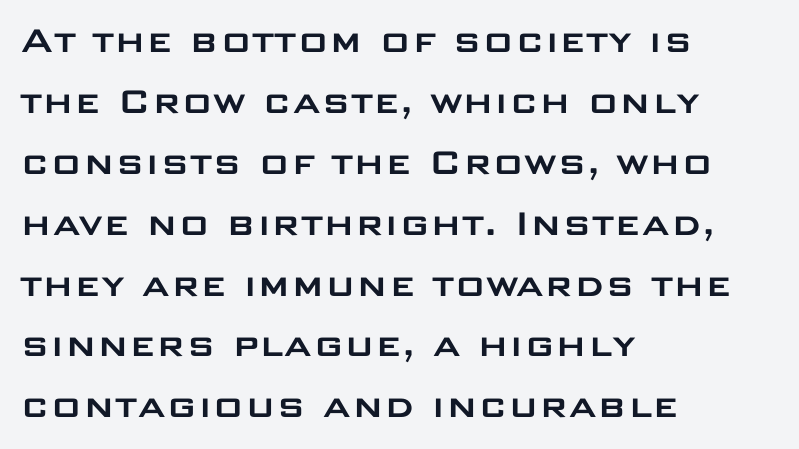
The image shows 42 px wide sans-serif type, upright; set left-aligned, normal line spacing (1.45x), normal letter spacing, not underlined; low stroke contrast and a large x-height.
